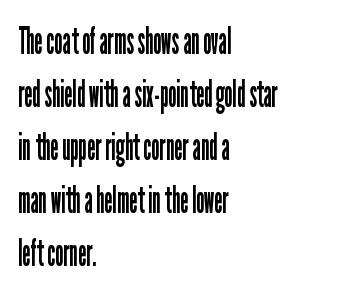
Look at the tracking — it's just the regular setting, nothing added. Posture: upright roman. Honestly, there is no underline to notice here at all. Horizontally, the lines are justified to the leading edge only. The passage shown stacks its lines at a standard gap.
